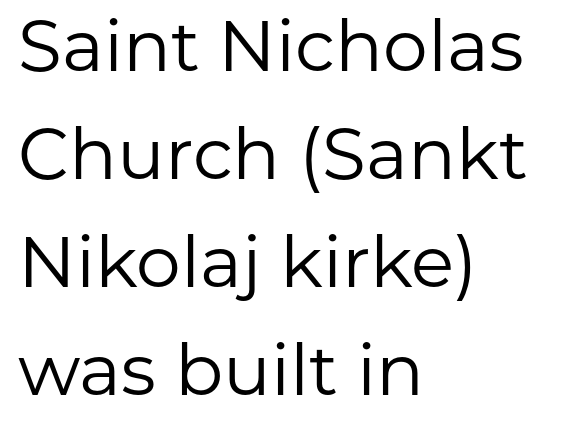
The designer left line spacing at the default. Do the characters align in a grid? No, the font is proportional. In CSS terms this would be text-align: left. Nothing sits at the stroke ends, so this counts as sans-serif. A typesetter would mark this as roman, not italic. There is no visible air inserted between adjacent glyphs.
